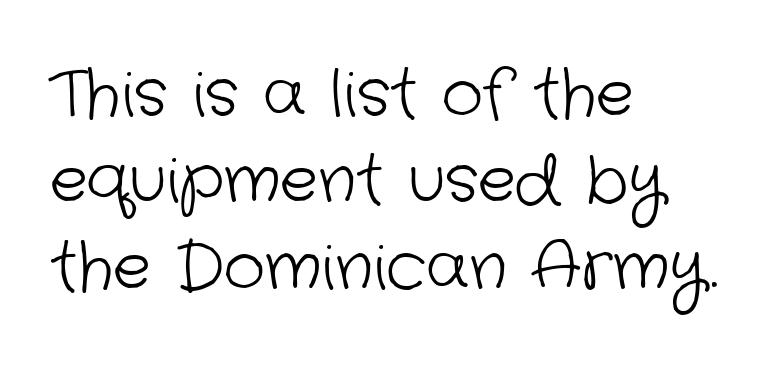
Q: Is the text bold? A: No.
Q: Is the typeface a serif or a sans-serif typeface? A: Sans-serif.
Q: Is the text underlined? A: No.
Q: How is the paragraph aligned? A: Left-aligned.
Q: Is the spacing between letters normal or unusually wide? A: Normal.
Q: Is the spacing between lines tight, normal or loose? A: Normal.
Q: Width (condensed, normal, or wide)? A: Normal.
Q: Stroke contrast? A: Low.
Q: x-height? A: Medium.
Q: Monospaced? A: No.
